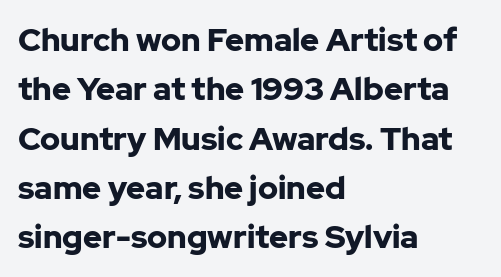
The image shows 32 px bold sans-serif type, upright; set left-aligned, normal line spacing (1.54x), normal letter spacing, not underlined; low stroke contrast and a medium x-height.
